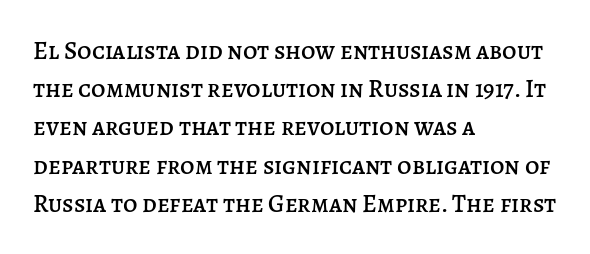
Q: Is the text italic (slanted)? A: No, it is upright.
Q: Is the text underlined? A: No.
Q: How is the paragraph aligned? A: Left-aligned.
Q: Is the spacing between letters normal or unusually wide? A: Normal.
Q: Is the spacing between lines tight, normal or loose? A: Normal.
